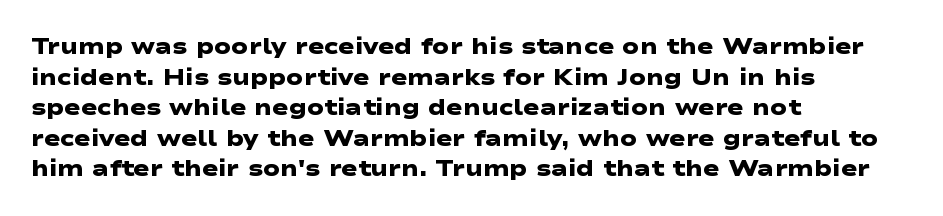
The image shows 22 px bold type; set left-aligned, normal line spacing (1.39x), normal letter spacing, not underlined.
